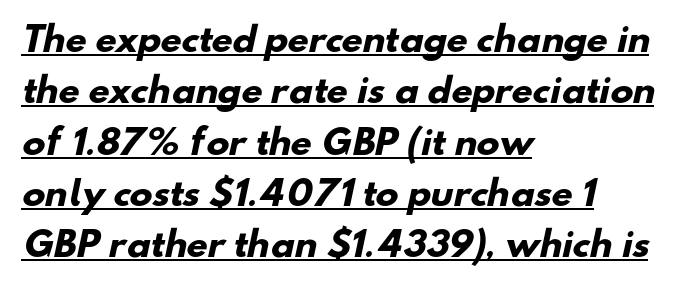
{"serif": "no", "bold": "yes", "weight": "heavy", "width": "normal", "stroke_contrast": "low", "x_height": "small", "monospaced": "no", "underline": "yes", "align": "left", "line_spacing": "normal", "line_spacing_ratio": 1.51, "letter_spacing": "normal", "letter_spacing_em": 0.0, "glyph_px": 34}
